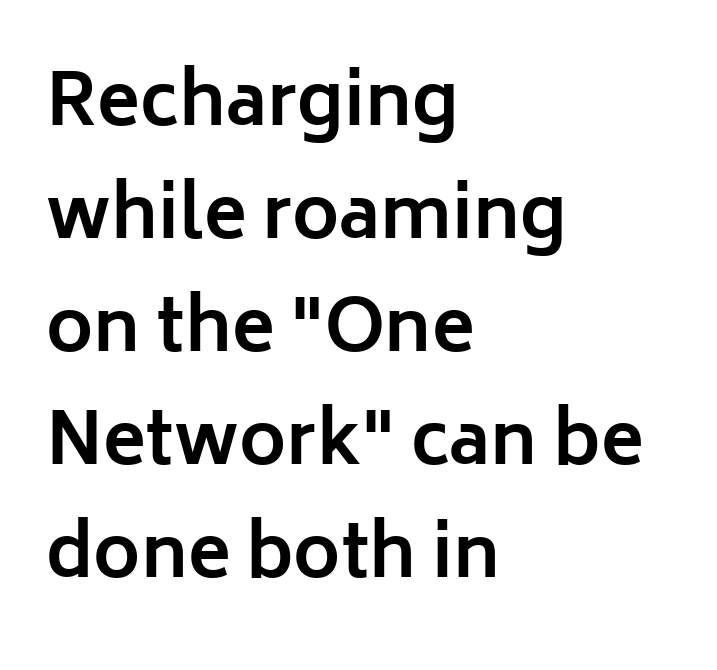
The image shows 71 px bold sans-serif type, upright; set left-aligned, normal line spacing (1.59x), normal letter spacing, not underlined; low stroke contrast and a medium x-height.
